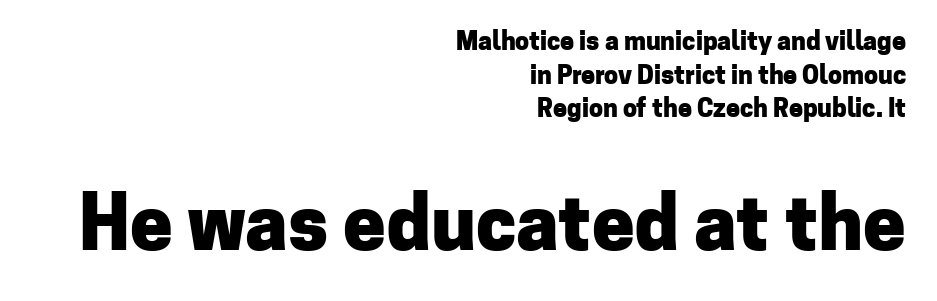
{"serif": "no", "italic": "no", "bold": "yes", "weight": "heavy", "width": "normal", "stroke_contrast": "low", "x_height": "medium", "monospaced": "no", "underline": "no", "align": "right", "line_spacing": "normal", "line_spacing_ratio": 1.35, "letter_spacing": "normal", "letter_spacing_em": 0.0, "larger_block": "second", "size_ratio": 3.04, "glyph_px": 76}
